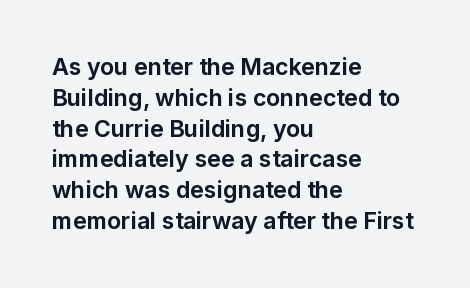
It's the straight-up-and-down kind of type. Descender tails drop into unmarked territory. Weight check: bold — yes, fully. Line beginnings align vertically; line endings do not.
